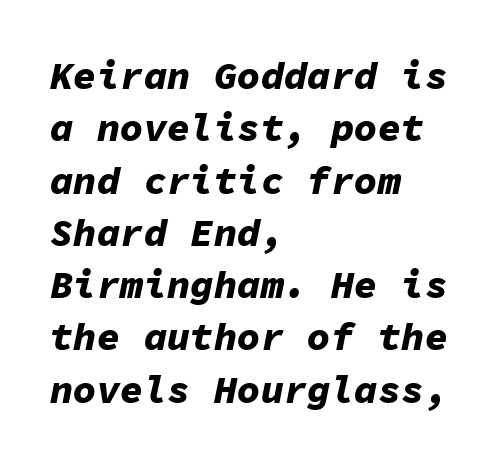
The image shows 39 px bold type, italic (leaning right), monospaced; set left-aligned, normal line spacing (1.34x), normal letter spacing, not underlined; low stroke contrast and a medium x-height.
